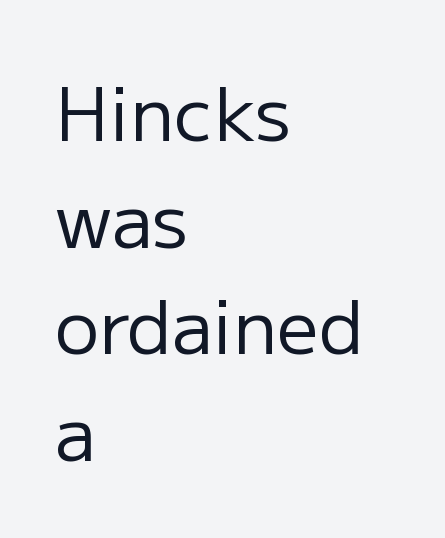
Q: Is the text bold? A: No.
Q: Is the text italic (slanted)? A: No, it is upright.
Q: Is the typeface a serif or a sans-serif typeface? A: Sans-serif.
Q: Is the text underlined? A: No.
Q: How is the paragraph aligned? A: Left-aligned.
Q: Is the spacing between letters normal or unusually wide? A: Normal.
Q: Is the spacing between lines tight, normal or loose? A: Normal.
Q: Width (condensed, normal, or wide)? A: Normal.
Q: Stroke contrast? A: Low.
Q: x-height? A: Medium.
Q: Monospaced? A: No.
